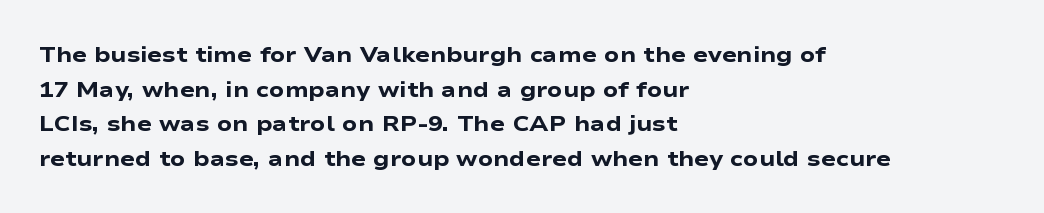
This sample uses an upright cut, with every glyph sitting square on the baseline. Whoever set this chose a conventional vertical rhythm. Students, note that the glyphs here touch the page at normal intervals. Strokes here are thick enough to call this a true bold.
